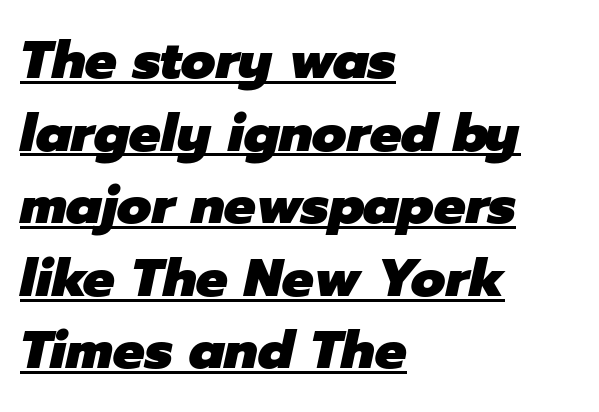
{"italic": "yes", "lean": "right", "slant_degrees": 12, "bold": "yes", "weight": "heavy", "width": "normal", "stroke_contrast": "low", "x_height": "medium", "monospaced": "no", "underline": "yes", "align": "left", "line_spacing": "normal", "line_spacing_ratio": 1.37, "letter_spacing": "normal", "letter_spacing_em": 0.0, "glyph_px": 53}
